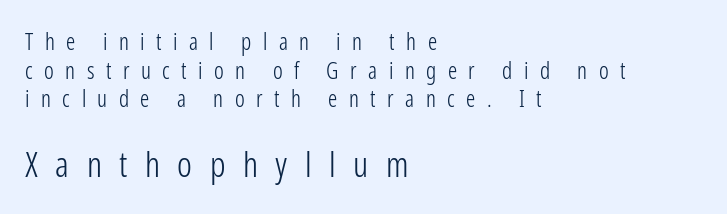
The image shows 35 px light, condensed sans-serif type, upright; set left-aligned, normal line spacing (1.25x), unusually wide letter spacing (+0.5 em), not underlined; the second (bottom) block is 1.52x larger; low stroke contrast and a medium x-height.
